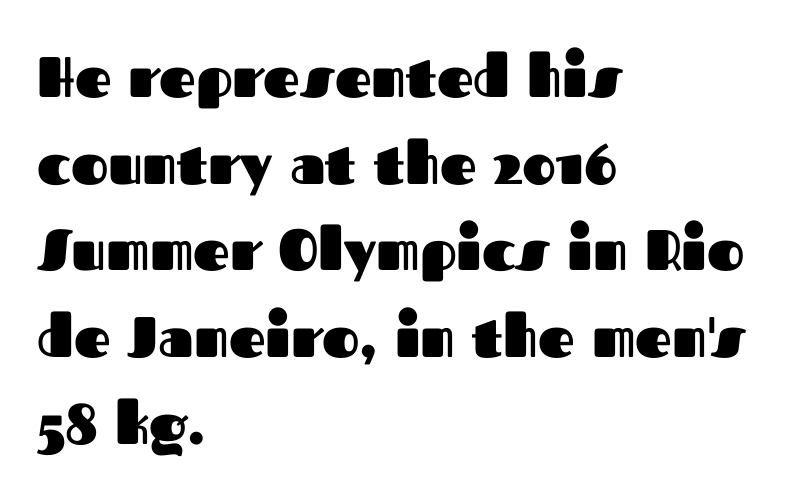
Q: Is the text bold? A: Yes.
Q: Is the text italic (slanted)? A: No, it is upright.
Q: Is the typeface a serif or a sans-serif typeface? A: Sans-serif.
Q: Is the text underlined? A: No.
Q: How is the paragraph aligned? A: Left-aligned.
Q: Is the spacing between letters normal or unusually wide? A: Normal.
Q: Is the spacing between lines tight, normal or loose? A: Normal.
Q: Width (condensed, normal, or wide)? A: Normal.
Q: Stroke contrast? A: Medium.
Q: x-height? A: Medium.
Q: Monospaced? A: No.
